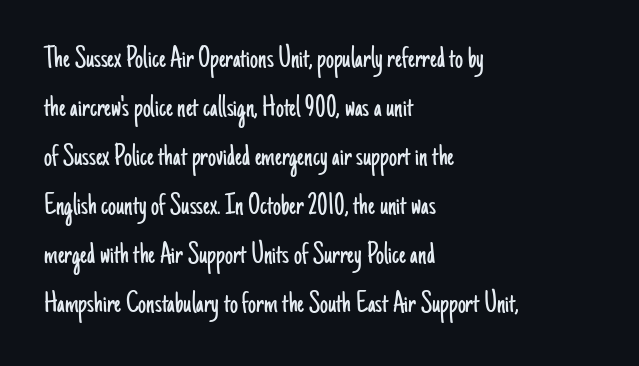
The image shows 32 px light, condensed sans-serif type, upright; set left-aligned, normal line spacing (1.53x), normal letter spacing, not underlined; low stroke contrast and a small x-height.
